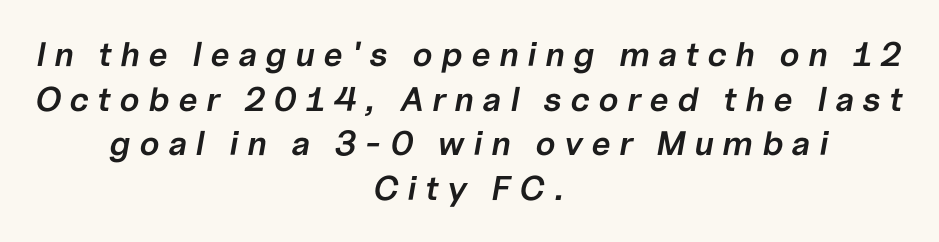
Leading matches the norm, producing a regular column. The specimen omits any rule beneath the text block's lines. These lines were composed using italics. You could only call the tracking loose — the letters float apart.
